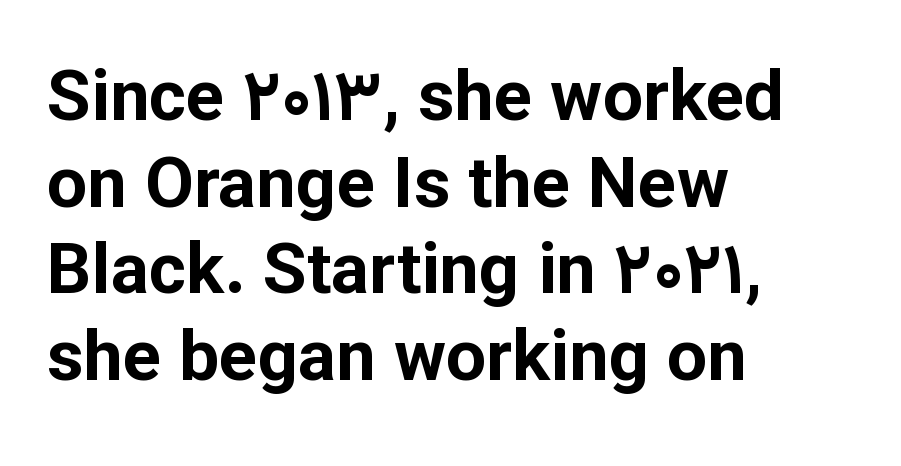
{"serif": "no", "italic": "no", "bold": "yes", "weight": "bold", "width": "normal", "stroke_contrast": "low", "x_height": "medium", "monospaced": "no", "underline": "no", "align": "left", "line_spacing_ratio": 1.22, "letter_spacing": "normal", "letter_spacing_em": 0.0, "glyph_px": 71}
